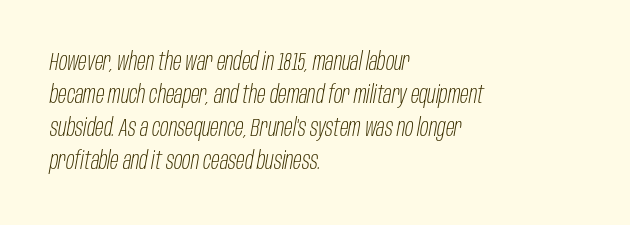
The letterforms sit shoulder to shoulder at normal distance. The specimen reads as italic at a glance. Is this a heavy cut? Hardly; it is regular or lighter. No word sits above an underline. Whoever set this chose a conventional vertical rhythm.
